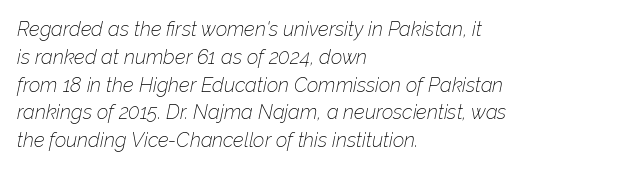
{"italic": "yes", "lean": "right", "slant_degrees": 12, "bold": "no", "underline": "no", "align": "left", "line_spacing": "normal", "line_spacing_ratio": 1.39, "letter_spacing": "normal", "letter_spacing_em": 0.0, "glyph_px": 20}
